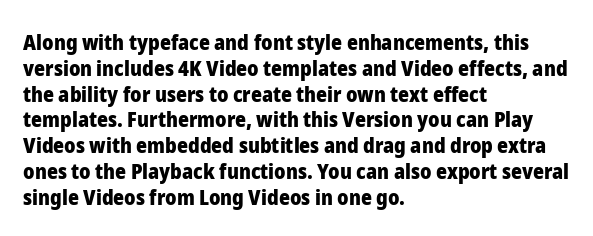
{"italic": "no", "bold": "yes", "underline": "no", "align": "left", "line_spacing_ratio": 1.23, "letter_spacing": "normal", "letter_spacing_em": 0.0, "glyph_px": 21}
